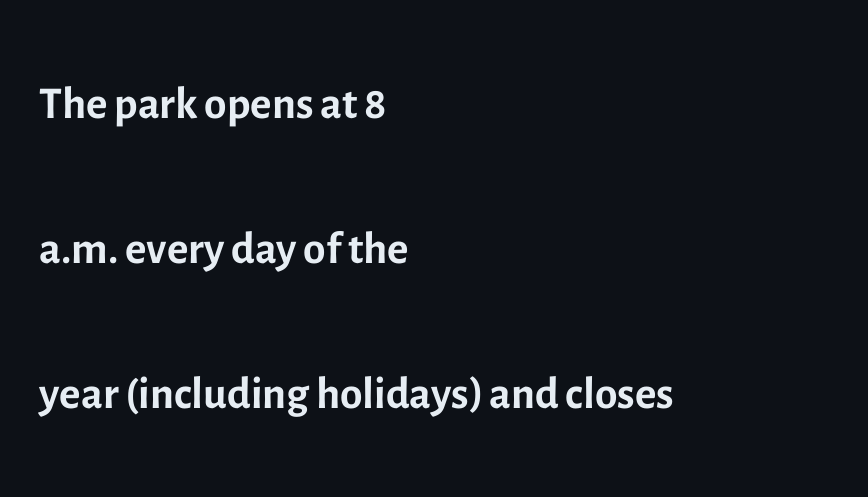
This rendering uses left alignment, leaving the right contour irregular. Letter spacing: default. Ascenders rise straight up at ninety degrees. Leading is clearly above the norm, producing a sparse column. Nope, no serifs anywhere on these letters.
